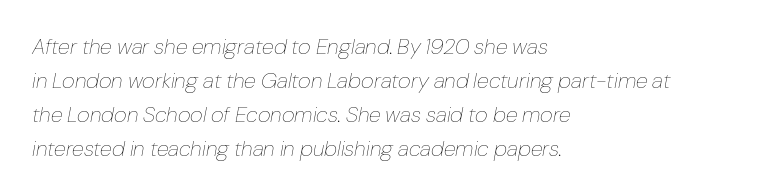
{"italic": "yes", "lean": "right", "slant_degrees": 10, "bold": "no", "underline": "no", "align": "left", "line_spacing": "normal", "line_spacing_ratio": 1.55, "letter_spacing": "normal", "letter_spacing_em": 0.0, "glyph_px": 22}
